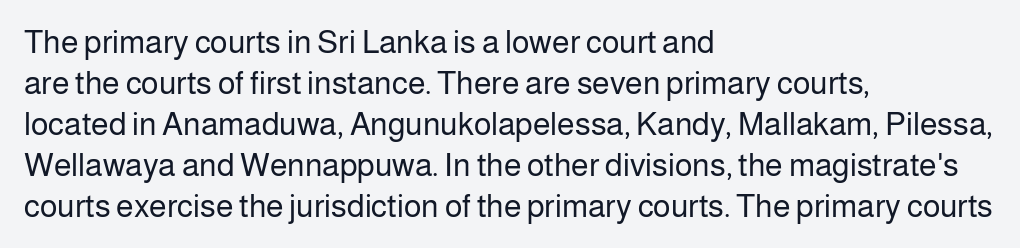
{"serif": "no", "italic": "no", "bold": "no", "weight": "regular", "width": "normal", "stroke_contrast": "low", "x_height": "medium", "monospaced": "no", "underline": "no", "align": "left", "line_spacing": "normal", "line_spacing_ratio": 1.28, "letter_spacing": "normal", "letter_spacing_em": 0.0, "glyph_px": 32}
